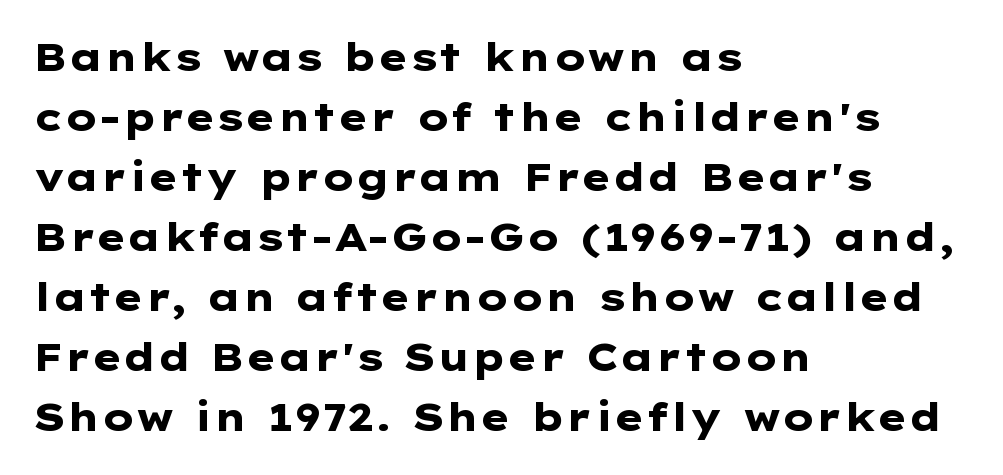
Q: Is the text bold? A: Yes.
Q: Is the text italic (slanted)? A: No, it is upright.
Q: Is the typeface a serif or a sans-serif typeface? A: Sans-serif.
Q: Is the text underlined? A: No.
Q: How is the paragraph aligned? A: Left-aligned.
Q: Is the spacing between letters normal or unusually wide? A: Normal.
Q: Is the spacing between lines tight, normal or loose? A: Normal.
Q: Width (condensed, normal, or wide)? A: Wide.
Q: Stroke contrast? A: Low.
Q: x-height? A: Medium.
